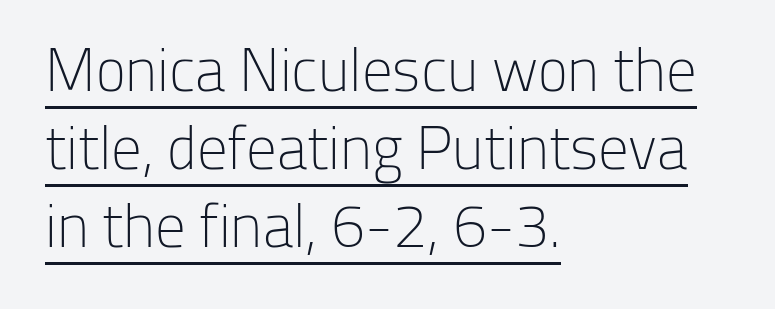
Q: Is the text bold? A: No.
Q: Is the text italic (slanted)? A: No, it is upright.
Q: Is the typeface a serif or a sans-serif typeface? A: Sans-serif.
Q: Is the text underlined? A: Yes.
Q: How is the paragraph aligned? A: Left-aligned.
Q: Is the spacing between letters normal or unusually wide? A: Normal.
Q: Is the spacing between lines tight, normal or loose? A: Normal.
Q: Width (condensed, normal, or wide)? A: Normal.
Q: Stroke contrast? A: Low.
Q: x-height? A: Medium.
Q: Monospaced? A: No.
